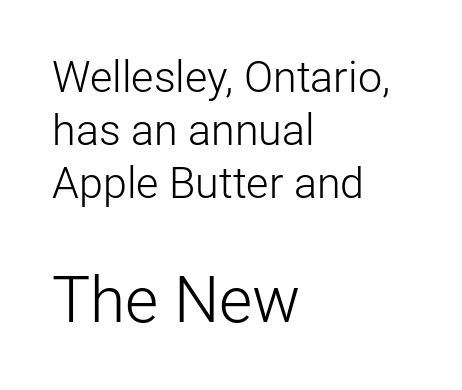
The image shows 64 px light sans-serif type, upright; set left-aligned, line spacing 1.23x, normal letter spacing, not underlined; the second (bottom) block is 1.49x larger; low stroke contrast and a medium x-height.
